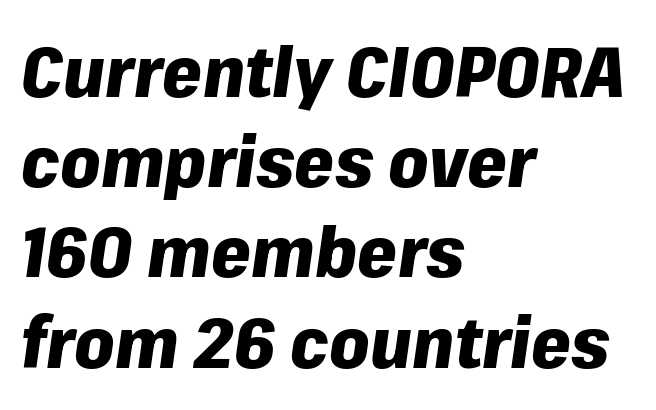
Varying glyph widths throughout — classic text-font behaviour. This block has exactly the height ordinary leading produces. The setting favours the left margin, as ordinary paragraphs usually do. The type is set solid horizontally, with unmodified tracking.
